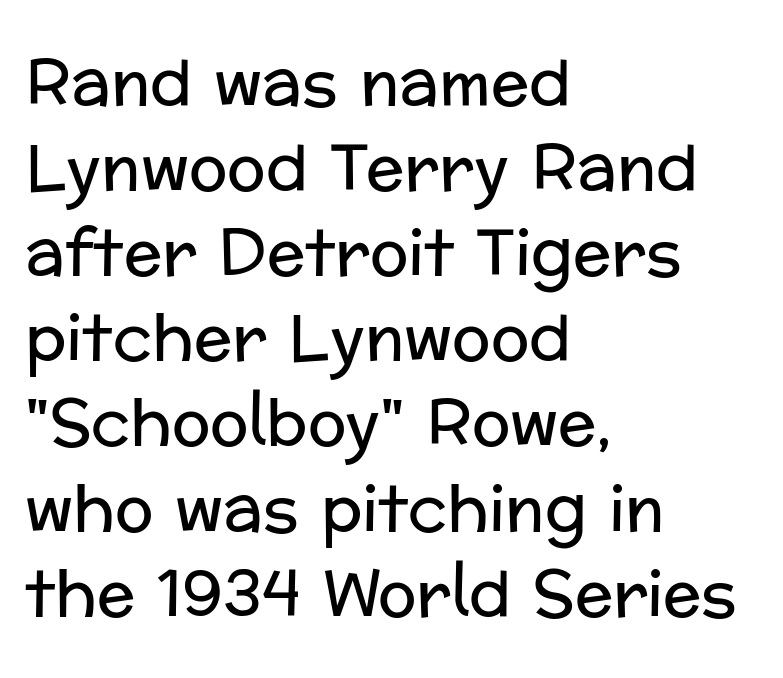
This sample keeps an unexceptional amount of space between lines. Posture: straight, roman, zero tilt. The letters carry no serifs — their stems end cleanly without finishing strokes. Note the varied advance widths — an 'i' is clearly narrower than an 'm'. Every row of glyphs begins at an identical x-position on the left.
